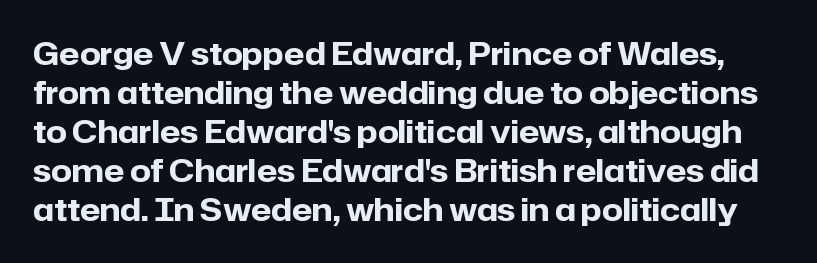
This sample keeps an unexceptional amount of space between lines. Each glyph is drawn with heavy, bold strokes. The horizontal fit of the characters is conventional and even. The passage shown is typed in a proportional face where columns would drift.
